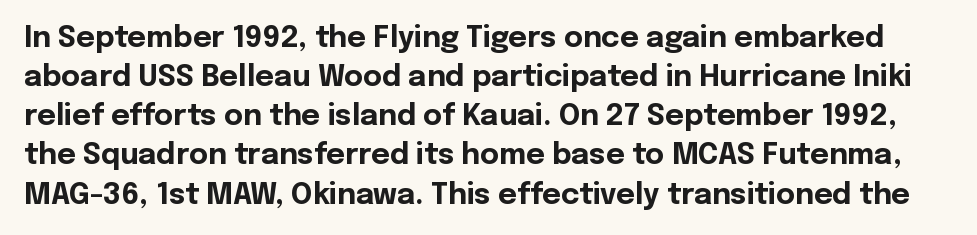
The image shows 29 px bold sans-serif type, upright; set normal line spacing (1.35x), normal letter spacing, not underlined; a medium x-height.
